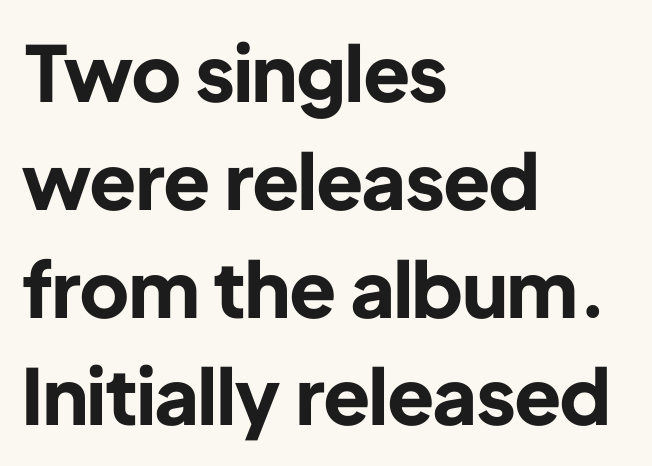
Q: Is the text bold? A: Yes.
Q: Is the text italic (slanted)? A: No, it is upright.
Q: Is the typeface a serif or a sans-serif typeface? A: Sans-serif.
Q: Is the text underlined? A: No.
Q: How is the paragraph aligned? A: Left-aligned.
Q: Is the spacing between letters normal or unusually wide? A: Normal.
Q: Is the spacing between lines tight, normal or loose? A: Normal.
Q: Width (condensed, normal, or wide)? A: Normal.
Q: Stroke contrast? A: Low.
Q: x-height? A: Medium.
Q: Monospaced? A: No.
